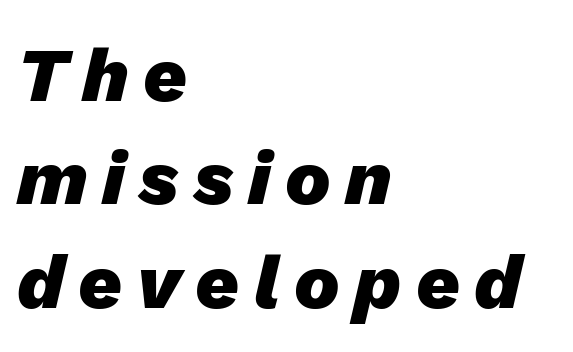
Looks like regular typesetting: each glyph gets only the width it needs. The gap between lines stays unmarked. Is the type bold? Yes — the strokes are clearly thick and heavy. Slant detected: the letters are inclined.
